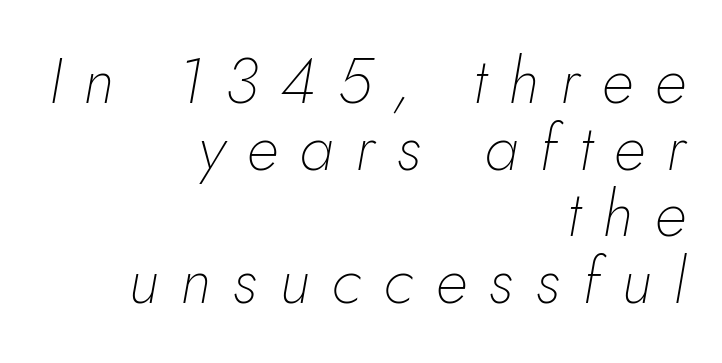
The image shows 64 px thin type, italic (leaning right); set right-aligned, tight line spacing (1.04x), unusually wide letter spacing (+0.34 em), not underlined; low stroke contrast and a small x-height.
